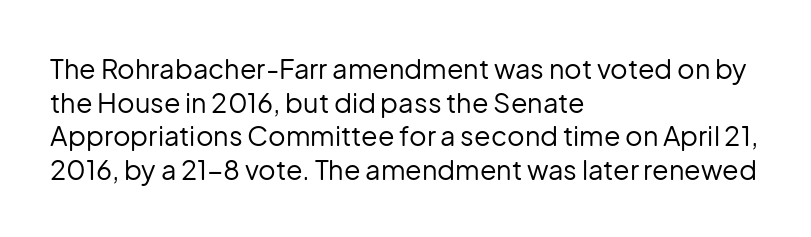
Whoever set this chose a conventional vertical rhythm. Each stroke keeps to a modest, everyday thickness or less. Is there any slant? The stems are plumb. Any mark beneath the type? The region is blank. Horizontal alignment here is leftward, the default for most running prose.
